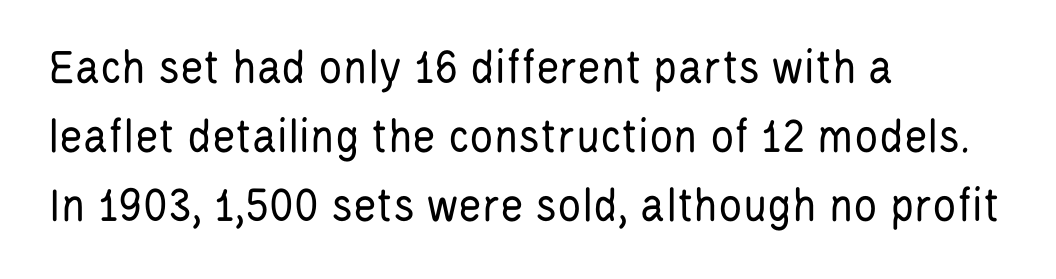
Type style note: lacks serifs. The ragged edge is on the right, which tells us the setting is flush left. The horizontal fit of the characters is conventional and even. In terms of posture, this sample is upright.
